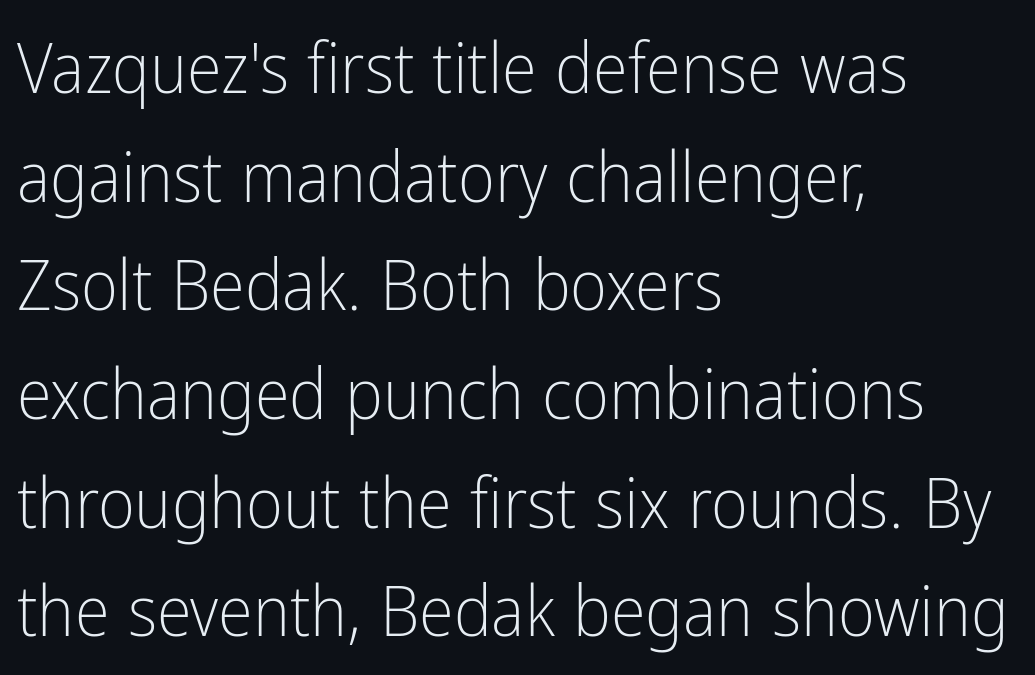
{"serif": "no", "italic": "no", "bold": "no", "weight": "light", "width": "condensed", "stroke_contrast": "low", "x_height": "medium", "monospaced": "no", "underline": "no", "align": "left", "line_spacing": "normal", "line_spacing_ratio": 1.53, "letter_spacing": "normal", "letter_spacing_em": 0.0, "glyph_px": 71}
